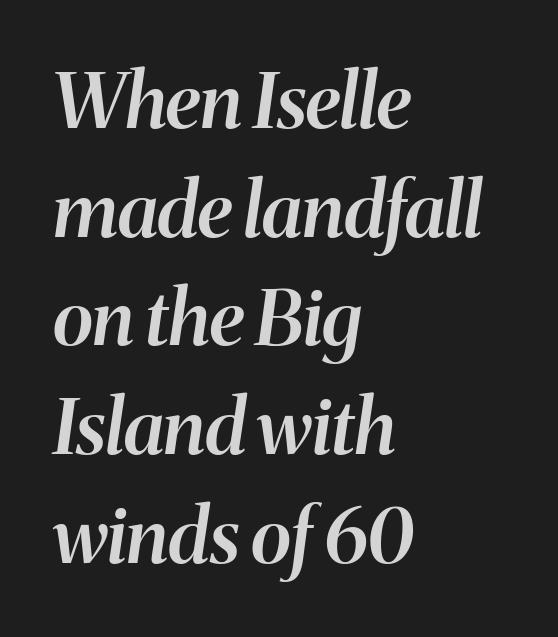
{"italic": "yes", "lean": "right", "slant_degrees": 8, "bold": "semi", "weight": "semibold", "width": "normal", "stroke_contrast": "medium", "x_height": "medium", "monospaced": "no", "underline": "no", "align": "left", "line_spacing": "normal", "line_spacing_ratio": 1.43, "letter_spacing": "normal", "letter_spacing_em": 0.0, "glyph_px": 76}
